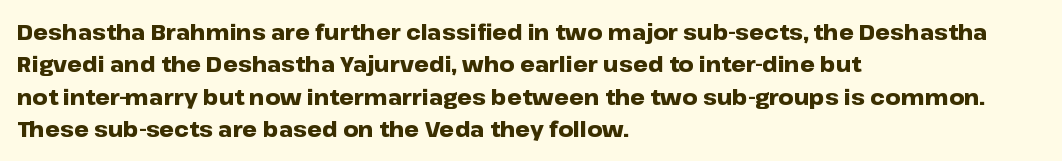
Unlike italic type, these characters show no tilt at all. Line starts are locked; line ends wander. Characters follow at the spacing the type designer built in. On the weight axis this lands at bold, roughly 700. The passage shown is not underscored anywhere.
